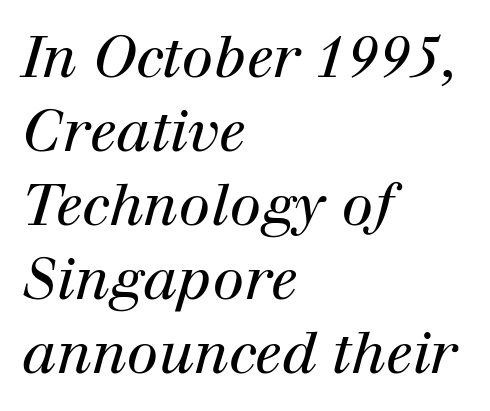
The image shows 57 px regular-weight serif type, italic (leaning right); set left-aligned, normal line spacing (1.3x), normal letter spacing, not underlined; high stroke contrast and a medium x-height.
